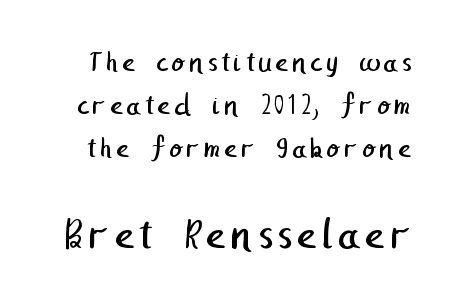
Q: Is the text bold? A: No.
Q: Is the typeface a serif or a sans-serif typeface? A: Sans-serif.
Q: Is the text underlined? A: No.
Q: Is the spacing between lines tight, normal or loose? A: Normal.
Q: Which block of text is set in a larger size, the first (top) or the second (bottom)? A: The second (bottom) one.
Q: Width (condensed, normal, or wide)? A: Normal.
Q: Stroke contrast? A: Low.
Q: x-height? A: Medium.
